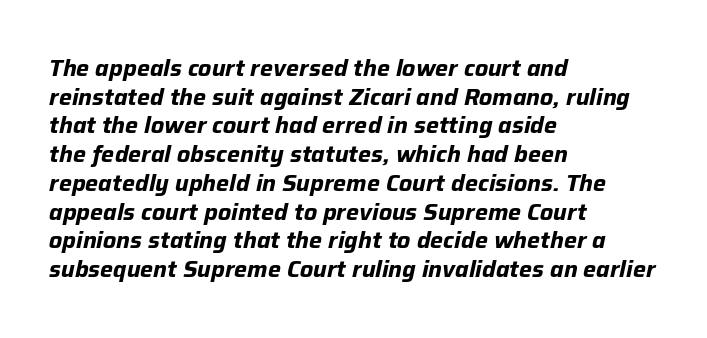
You can tell it's italic because the verticals aren't actually vertical. What weight is shown? A full bold with thick strokes. Rule under the text: the space is simply empty. These lines sit exactly where default settings would place them. The type is set solid horizontally, with unmodified tracking.
